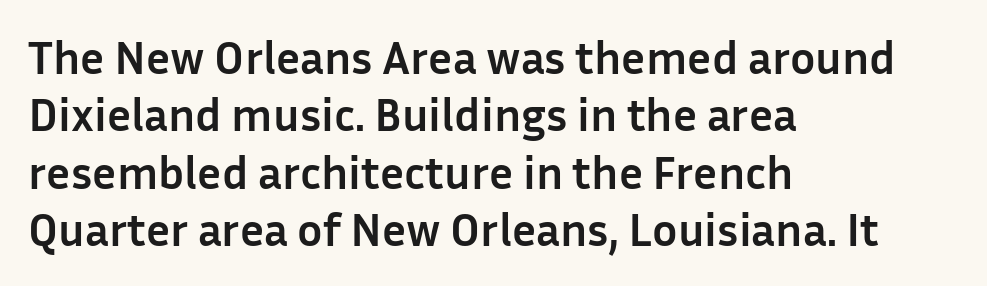
The image shows 47 px semibold sans-serif type, upright; set left-aligned, line spacing 1.22x, normal letter spacing, not underlined; low stroke contrast and a medium x-height.
